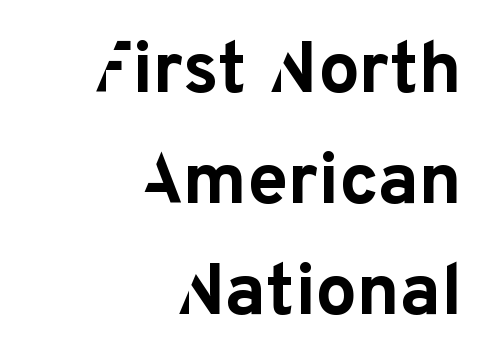
The image shows 73 px bold sans-serif type, upright; set right-aligned, normal line spacing (1.52x), normal letter spacing, not underlined; low stroke contrast and a medium x-height.
